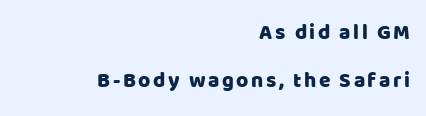
{"italic": "no", "underline": "no", "align": "right", "line_spacing": "loose", "line_spacing_ratio": 2.29, "glyph_px": 21}
